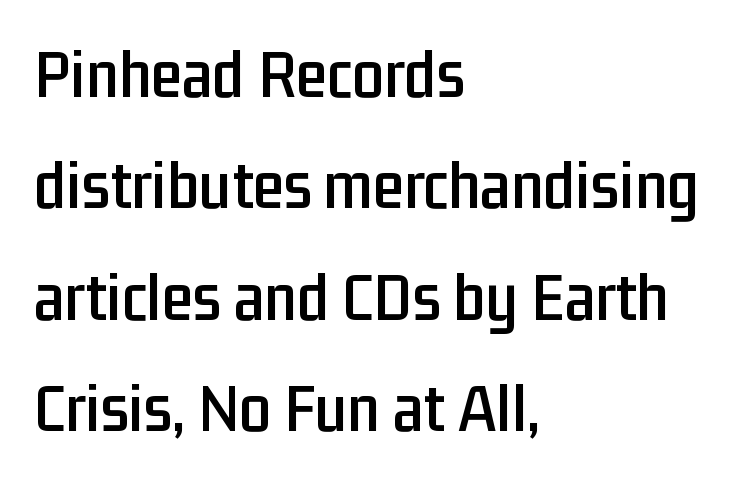
Q: Is the text italic (slanted)? A: No, it is upright.
Q: Is the typeface a serif or a sans-serif typeface? A: Sans-serif.
Q: Is the text underlined? A: No.
Q: How is the paragraph aligned? A: Left-aligned.
Q: Is the spacing between letters normal or unusually wide? A: Normal.
Q: Is the spacing between lines tight, normal or loose? A: Normal.
Q: Width (condensed, normal, or wide)? A: Condensed.
Q: Stroke contrast? A: Low.
Q: x-height? A: Medium.
Q: Monospaced? A: No.
